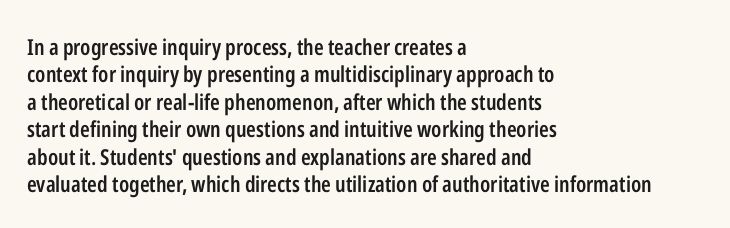
The image shows 22 px text type, upright; set left-aligned, normal line spacing (1.25x), normal letter spacing, not underlined.
